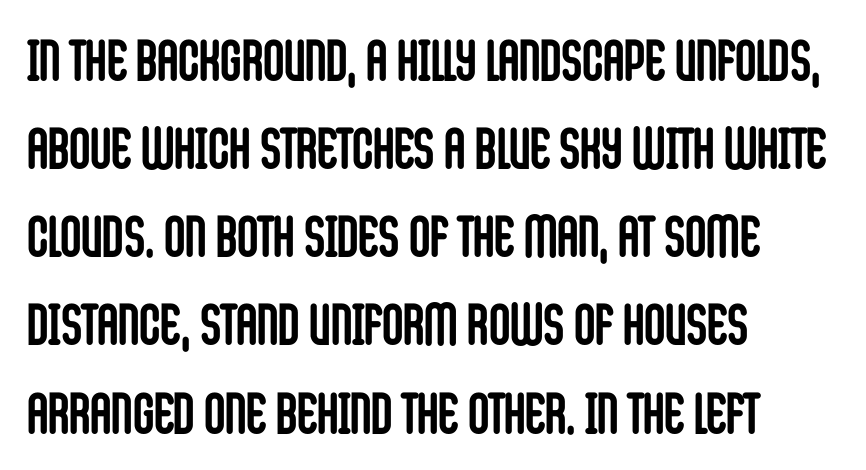
The image shows 58 px semibold, condensed sans-serif type, upright; set left-aligned, normal line spacing (1.52x), normal letter spacing, not underlined; low stroke contrast and a large x-height.
